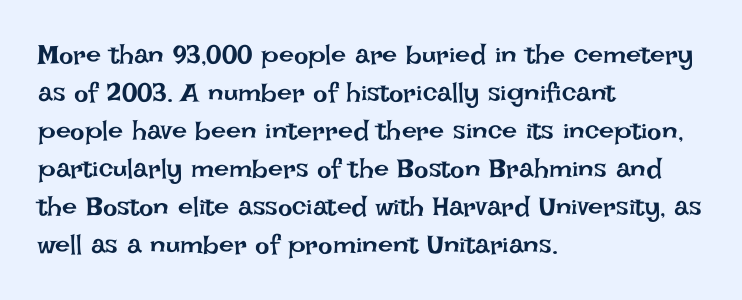
The designer left line spacing at the default. A classic flush-left, rag-right setting is used for this passage. The font sits on the lighter half of the weight spectrum, regular included. The letters stand straight up with perfectly vertical stems. No word sits above an underline.
